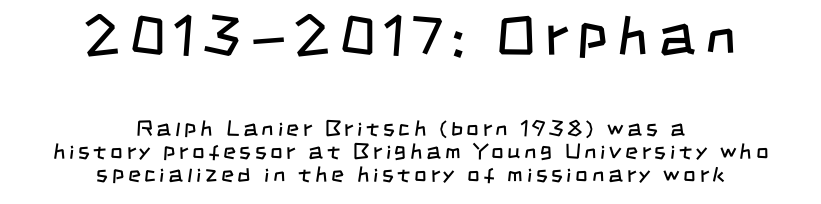
The image shows 55 px regular-weight, condensed sans-serif type; set centered, tight line spacing (1.05x), not underlined; the first (top) block is 2.5x larger; low stroke contrast and a large x-height.
